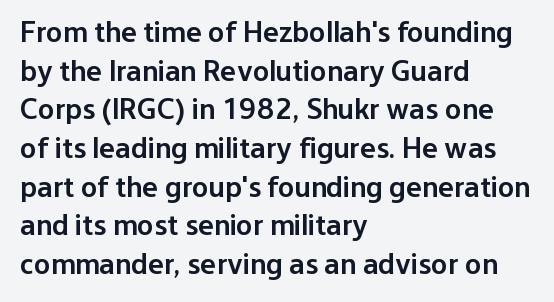
{"serif": "no", "italic": "no", "bold": "semi", "weight": "semibold", "width": "normal", "stroke_contrast": "low", "x_height": "medium", "monospaced": "no", "underline": "no", "align": "left", "line_spacing": "normal", "line_spacing_ratio": 1.29, "letter_spacing": "normal", "letter_spacing_em": 0.0, "glyph_px": 30}
